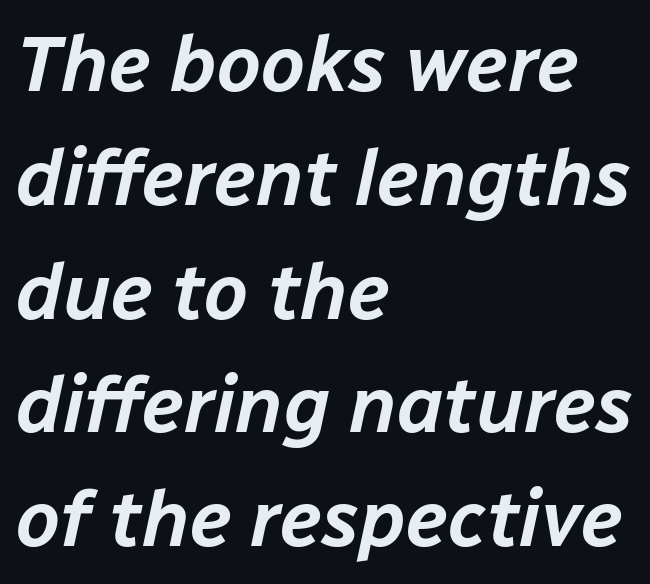
The image shows 79 px text type, italic (leaning right); set left-aligned, normal line spacing (1.44x), normal letter spacing, not underlined; low stroke contrast and a medium x-height.
